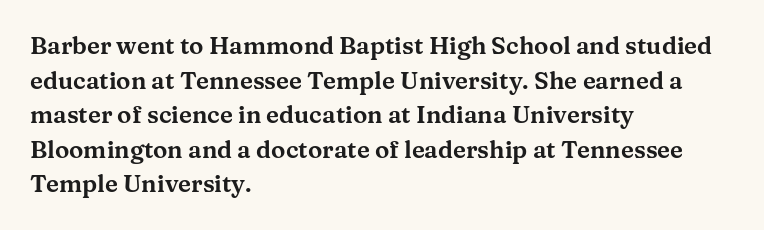
{"italic": "no", "underline": "no", "align": "left", "line_spacing": "normal", "line_spacing_ratio": 1.44, "letter_spacing": "normal", "letter_spacing_em": 0.0, "glyph_px": 24}
